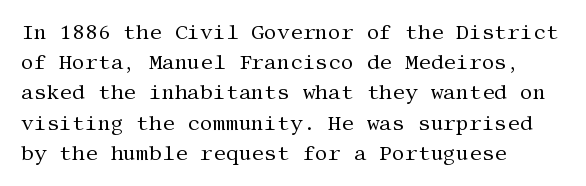
Q: Is the text bold? A: No.
Q: Is the text italic (slanted)? A: No, it is upright.
Q: Is the text underlined? A: No.
Q: How is the paragraph aligned? A: Left-aligned.
Q: Is the spacing between letters normal or unusually wide? A: Normal.
Q: Is the spacing between lines tight, normal or loose? A: Normal.
